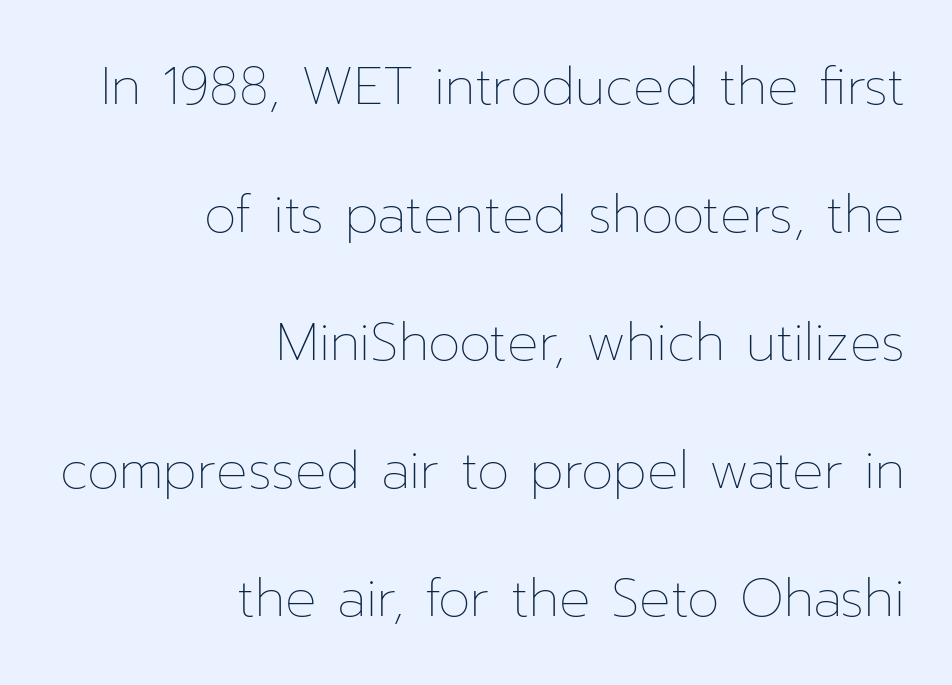
The passage shown stacks its lines with a broad gap. This sample has the flowing, uneven cadence of proportional lettering. The paragraph has a hard right edge and a soft left edge. Weight: not bold — regular or lighter. No extra tracking has been applied to these lines. This is roman type, the default non-slanted kind.
